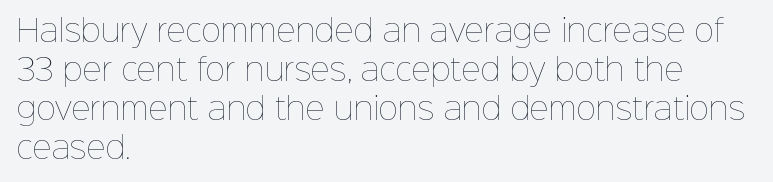
Posture: straight, roman, zero tilt. Spacing between characters is what you'd get straight out of the box. Whoever set this chose a conventional vertical rhythm. These lines are set flush left with a ragged right edge. Spacing verdict: proportional, widths tailored to each character.
